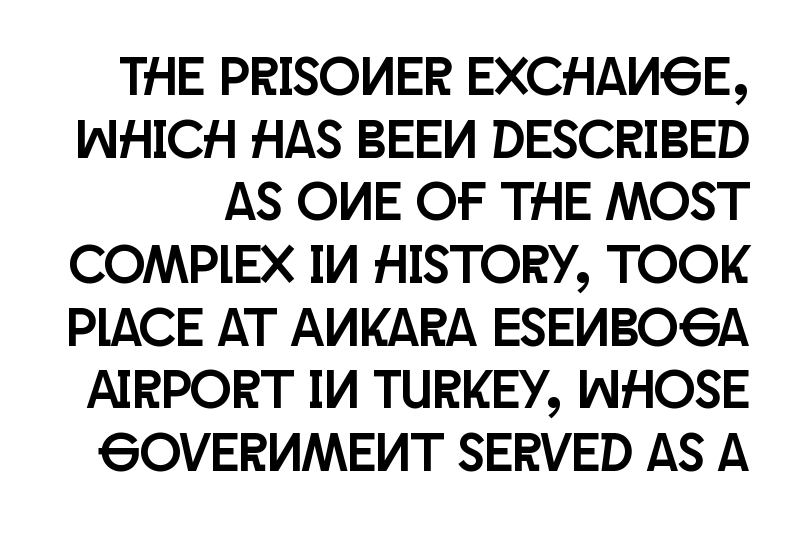
Q: Is the text italic (slanted)? A: No, it is upright.
Q: Is the typeface a serif or a sans-serif typeface? A: Sans-serif.
Q: Is the text underlined? A: No.
Q: Is the spacing between letters normal or unusually wide? A: Normal.
Q: Is the spacing between lines tight, normal or loose? A: Tight.
Q: Width (condensed, normal, or wide)? A: Condensed.
Q: Stroke contrast? A: Low.
Q: x-height? A: Large.
Q: Monospaced? A: No.
